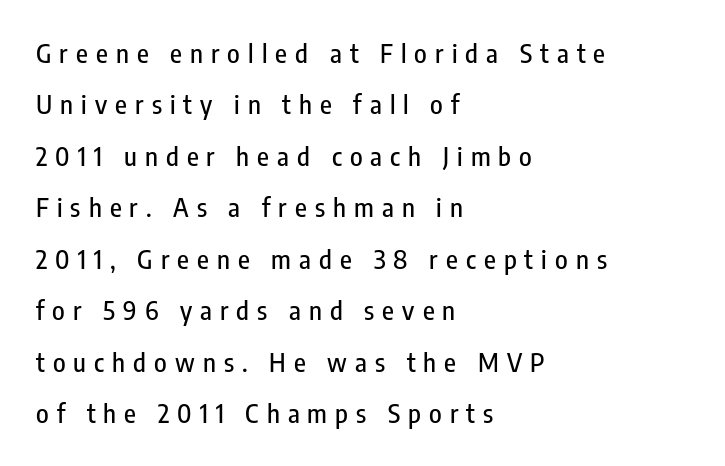
Italic? Not at all — the glyphs are vertical. Baseline-to-baseline distance is far greater than the letter height. The space directly below the letters is spotless. You could only call the tracking loose — the letters float apart.
